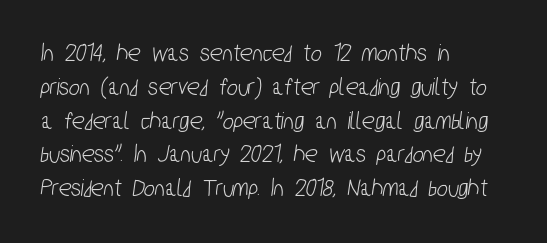
The image shows 26 px text type; set left-aligned, normal line spacing (1.3x), normal letter spacing, not underlined.
